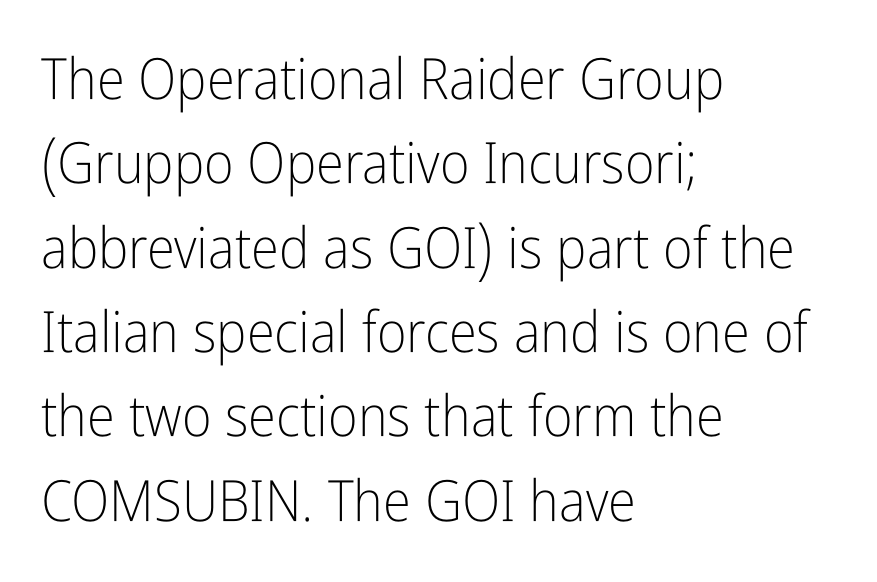
The glyphs in this specimen are sans serif. The designer left line spacing at the default. Does extra space separate the letters? No, they use regular spacing. The strokes carry an ordinary text weight at most.
